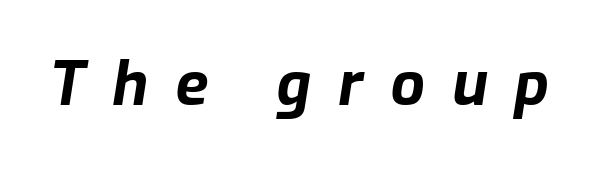
How heavy is the stroke? Heavy — this is a bold. Tall strokes in this sample are angled rather than plumb. Substantial extra tracking has been applied to these lines. The specimen omits any rule beneath the text block's lines. You could not count columns in this text — the font is proportionally spaced.
